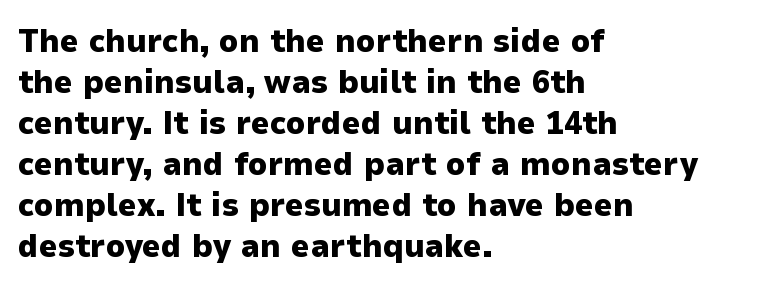
Q: Is the text bold? A: Yes.
Q: Is the text italic (slanted)? A: No, it is upright.
Q: Is the typeface a serif or a sans-serif typeface? A: Sans-serif.
Q: Is the text underlined? A: No.
Q: How is the paragraph aligned? A: Left-aligned.
Q: Is the spacing between letters normal or unusually wide? A: Normal.
Q: Width (condensed, normal, or wide)? A: Normal.
Q: Stroke contrast? A: Low.
Q: x-height? A: Medium.
Q: Monospaced? A: No.
